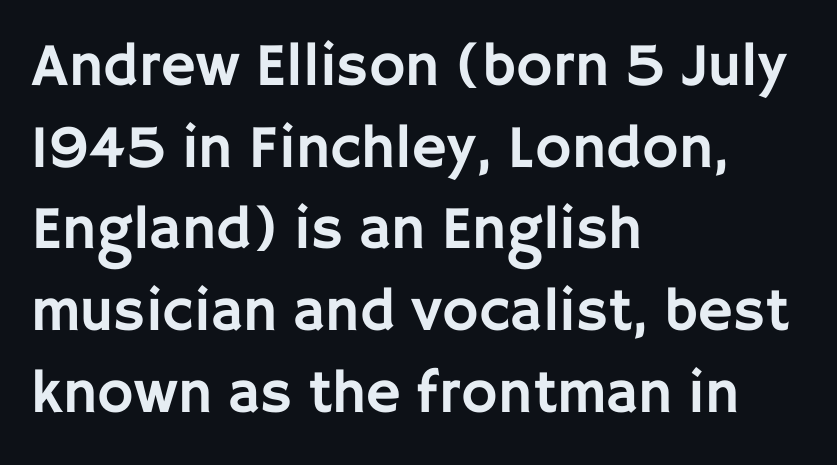
Posture: straight, roman, zero tilt. Horizontal bands of white between lines are of average thickness. Beneath every word, the page is bare. The passage shown is typed in a proportional face where columns would drift. Nothing sits at the stroke ends, so this counts as sans-serif. The rendering anchors every line to the left-hand side.
